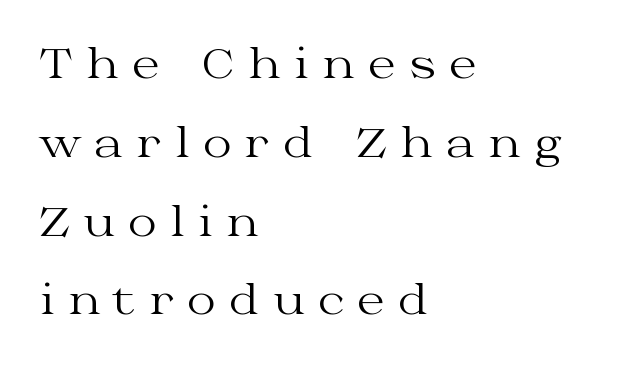
The image shows 40 px regular-weight, wide serif type, upright; set left-aligned, loose line spacing (1.97x), unusually wide letter spacing (+0.33 em), not underlined; medium stroke contrast and a medium x-height.
